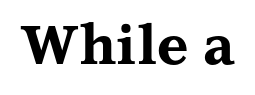
Check under the words: just untouched page. Compared with an ordinary text face, these strokes are far heavier — a full bold. The horizontal fit of the characters is conventional and even. Letterform terminals end in serifs throughout the passage. The rendering uses natural spacing where letterforms have individual widths.
